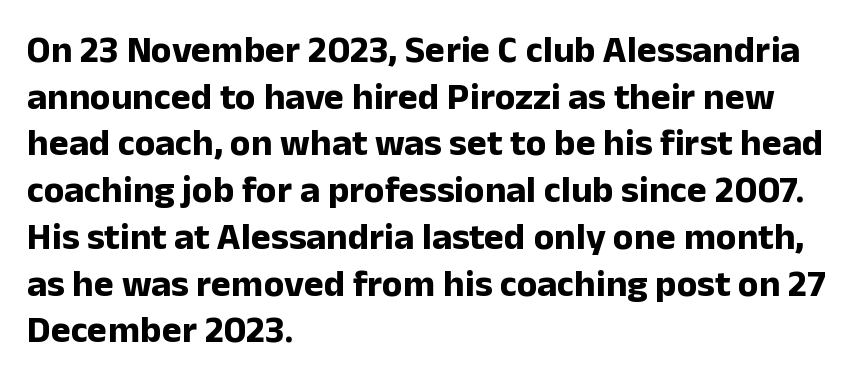
The image shows 38 px bold sans-serif type, upright; set left-aligned, line spacing 1.23x, normal letter spacing, not underlined; low stroke contrast and a medium x-height.
